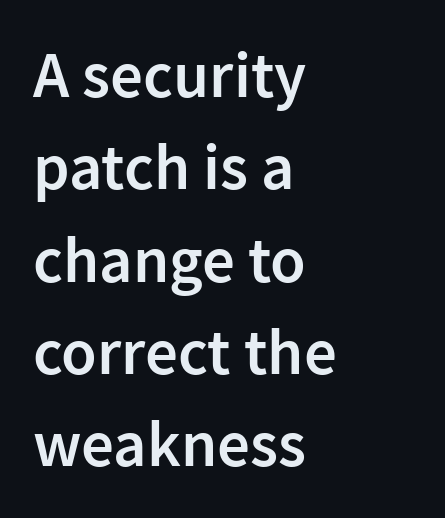
{"serif": "no", "italic": "no", "bold": "semi", "weight": "semibold", "width": "normal", "stroke_contrast": "low", "x_height": "medium", "monospaced": "no", "underline": "no", "align": "left", "line_spacing": "normal", "line_spacing_ratio": 1.42, "letter_spacing": "normal", "letter_spacing_em": 0.0, "glyph_px": 65}
